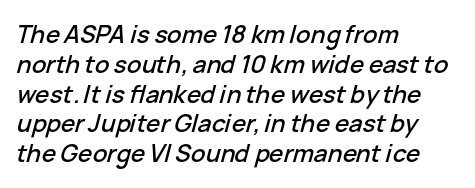
Q: Is the text italic (slanted)? A: Yes, it leans right by about 15 degrees.
Q: Is the text underlined? A: No.
Q: How is the paragraph aligned? A: Left-aligned.
Q: Is the spacing between letters normal or unusually wide? A: Normal.
